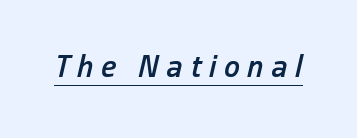
The image shows 32 px semibold, condensed type, italic (leaning right); set unusually wide letter spacing (+0.24 em), underlined; low stroke contrast and a medium x-height.
